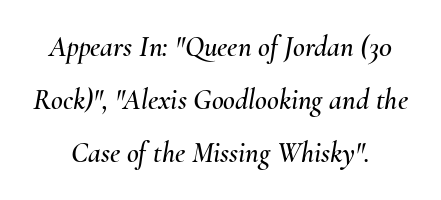
Q: Is the text italic (slanted)? A: Yes, it leans right by about 10 degrees.
Q: Is the text underlined? A: No.
Q: How is the paragraph aligned? A: Centered.
Q: Is the spacing between letters normal or unusually wide? A: Normal.
Q: Width (condensed, normal, or wide)? A: Normal.
Q: Stroke contrast? A: Medium.
Q: x-height? A: Small.
Q: Monospaced? A: No.
